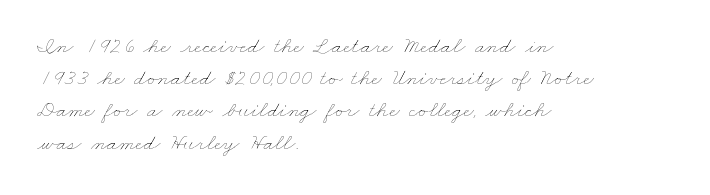
The image shows 23 px text type; set left-aligned, normal line spacing (1.4x), normal letter spacing, not underlined.
